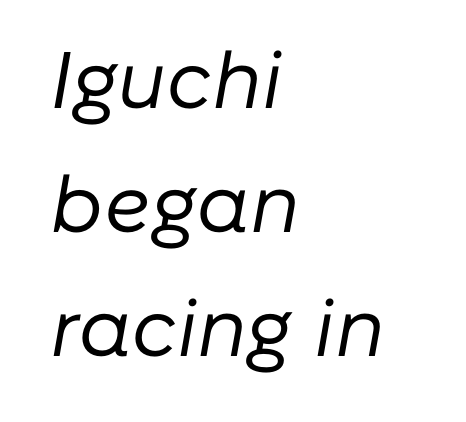
{"italic": "yes", "lean": "right", "slant_degrees": 10, "bold": "no", "weight": "regular", "width": "normal", "stroke_contrast": "low", "x_height": "medium", "monospaced": "no", "underline": "no", "align": "left", "line_spacing": "normal", "line_spacing_ratio": 1.55, "letter_spacing": "normal", "letter_spacing_em": 0.0, "glyph_px": 80}
